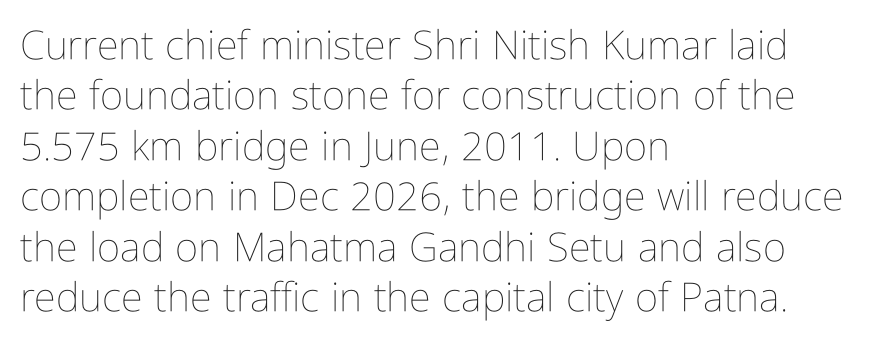
The image shows 40 px thin, condensed type, upright; set left-aligned, normal line spacing (1.26x), normal letter spacing, not underlined; low stroke contrast and a medium x-height.
